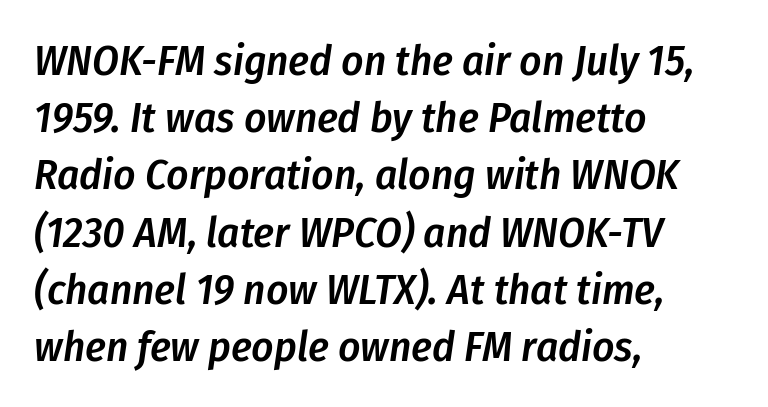
{"italic": "yes", "lean": "right", "slant_degrees": 8, "bold": "semi", "weight": "semibold", "width": "condensed", "stroke_contrast": "low", "x_height": "medium", "monospaced": "no", "underline": "no", "align": "left", "line_spacing": "normal", "line_spacing_ratio": 1.33, "letter_spacing": "normal", "letter_spacing_em": 0.0, "glyph_px": 43}
